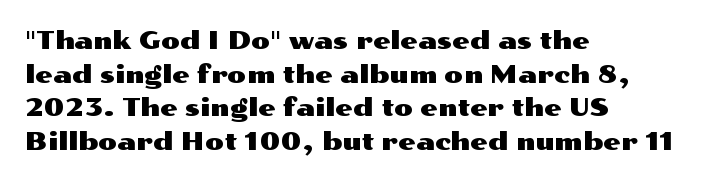
Q: Is the text italic (slanted)? A: No, it is upright.
Q: Is the text underlined? A: No.
Q: How is the paragraph aligned? A: Left-aligned.
Q: Is the spacing between letters normal or unusually wide? A: Normal.
Q: Is the spacing between lines tight, normal or loose? A: Normal.
